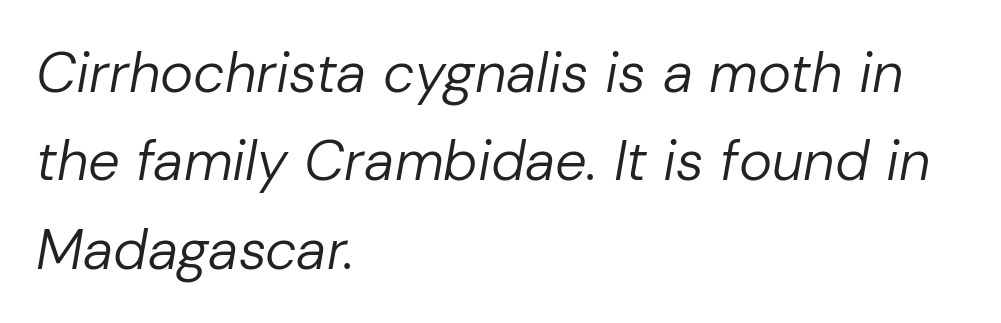
{"italic": "yes", "lean": "right", "slant_degrees": 10, "bold": "no", "weight": "regular", "width": "normal", "stroke_contrast": "low", "x_height": "medium", "monospaced": "no", "underline": "no", "align": "left", "line_spacing": "normal", "line_spacing_ratio": 1.58, "letter_spacing": "normal", "letter_spacing_em": 0.0, "glyph_px": 56}
